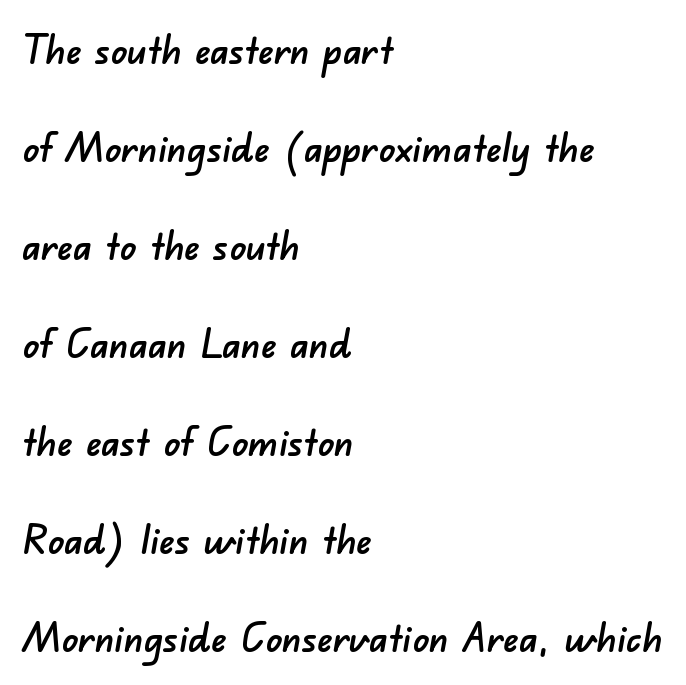
Descenders hang freely into open space. Type style note: lacks serifs. Proportional: the letters do not fall into vertical columns. Widely set lines give the paragraph a tall, airy silhouette. There is no visible air inserted between adjacent glyphs. Left-aligned paragraph, ragged on the right.
